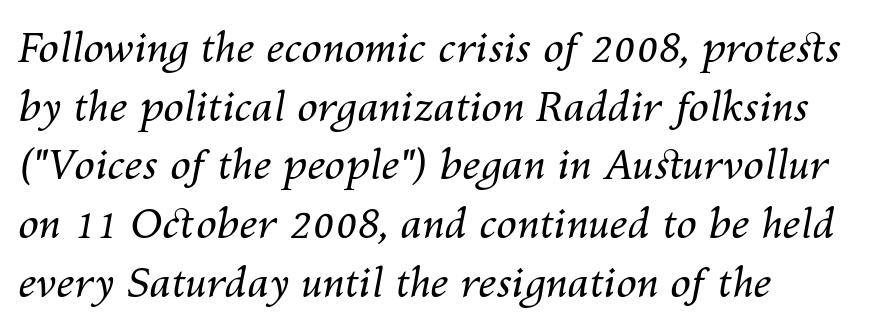
The image shows 41 px regular-weight type, italic (leaning right); set normal line spacing (1.43x), normal letter spacing, not underlined; medium stroke contrast and a medium x-height.
